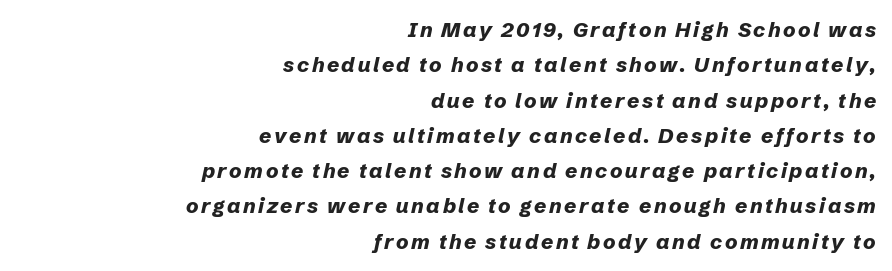
{"italic": "yes", "lean": "right", "slant_degrees": 12, "bold": "yes", "underline": "no", "align": "right", "line_spacing": "normal", "line_spacing_ratio": 1.68, "glyph_px": 21}
